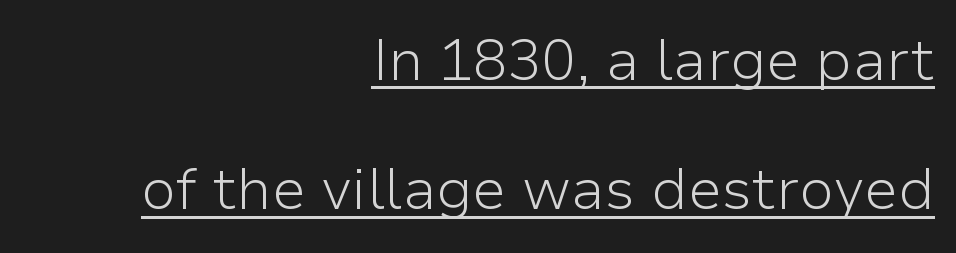
{"serif": "no", "italic": "no", "bold": "no", "weight": "light", "width": "normal", "stroke_contrast": "low", "x_height": "medium", "monospaced": "no", "underline": "yes", "align": "right", "line_spacing": "loose", "line_spacing_ratio": 2.27, "letter_spacing": "normal", "letter_spacing_em": 0.0, "glyph_px": 57}
